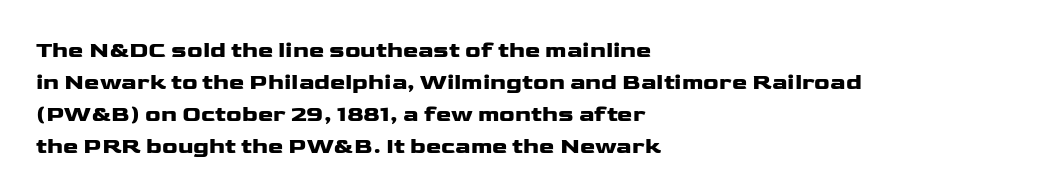
The image shows 23 px bold type, upright; set left-aligned, normal line spacing (1.39x), normal letter spacing, not underlined.
